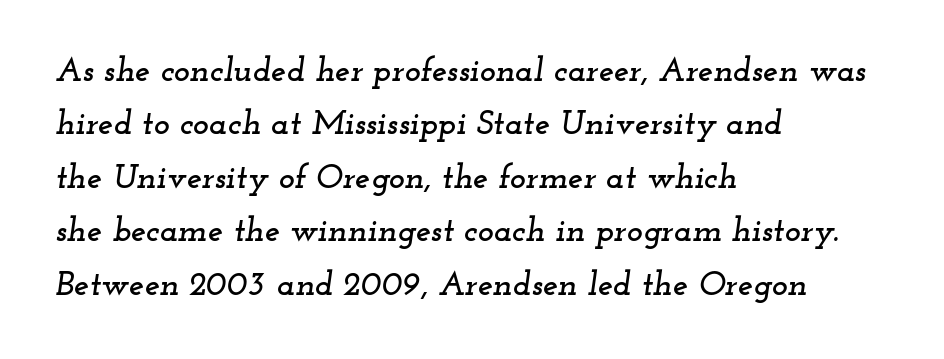
Q: Is the text italic (slanted)? A: Yes, it leans right by about 12 degrees.
Q: Is the typeface a serif or a sans-serif typeface? A: Serif.
Q: Is the text underlined? A: No.
Q: How is the paragraph aligned? A: Left-aligned.
Q: Is the spacing between letters normal or unusually wide? A: Normal.
Q: Is the spacing between lines tight, normal or loose? A: Normal.
Q: Width (condensed, normal, or wide)? A: Wide.
Q: Stroke contrast? A: Low.
Q: x-height? A: Small.
Q: Monospaced? A: No.
